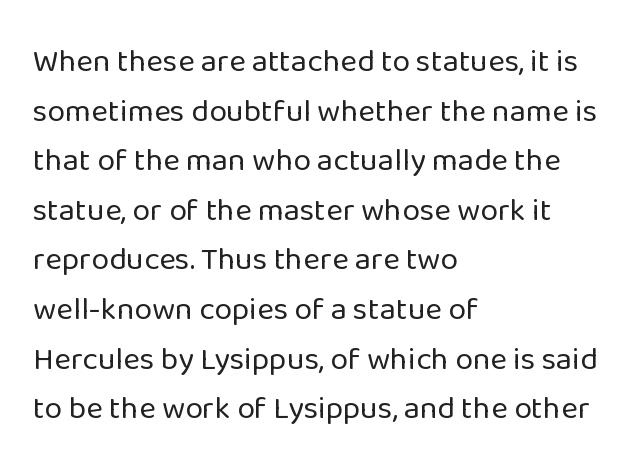
The image shows 32 px regular-weight sans-serif type, upright; set left-aligned, normal line spacing (1.55x), normal letter spacing, not underlined; low stroke contrast and a medium x-height.
